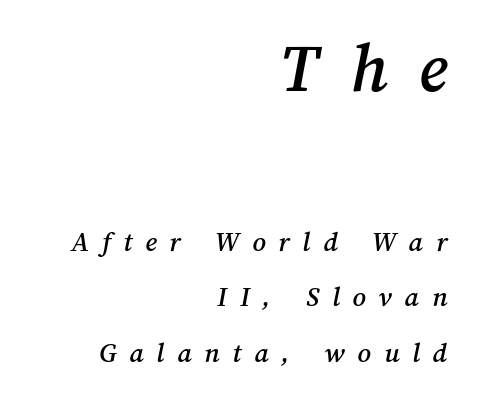
Anything drawn beneath the words? Only blank space. The text block is weighted toward the right margin, trailing off unevenly leftward. Airy leading. Character widths vary here, with narrow letters taking less room than wide ones. Size hierarchy here favors the leading block over the trailing one. The letterforms stand isolated, each surrounded by extra space.
